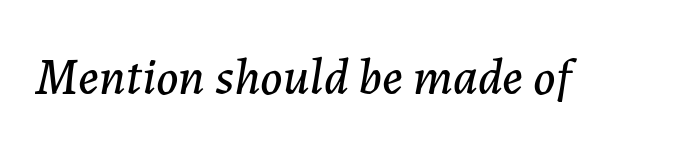
A typesetter would call this zero additional tracking. Posture: slanted. The baseline area is clear. The face used here is proportionally spaced, like ordinary book or web type.
